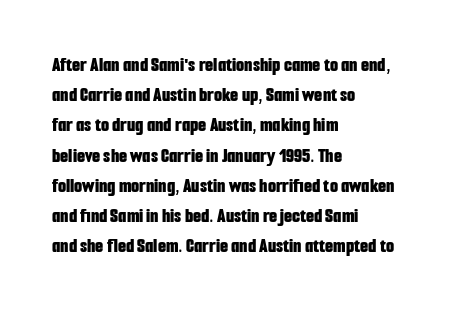
The image shows 21 px bold type, upright; set left-aligned, normal line spacing (1.44x), normal letter spacing, not underlined.
